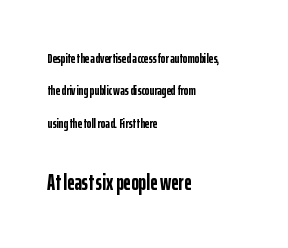
{"italic": "no", "bold": "yes", "underline": "no", "align": "left", "line_spacing": "loose", "line_spacing_ratio": 2.32, "letter_spacing": "normal", "letter_spacing_em": 0.0, "larger_block": "second", "size_ratio": 1.64, "glyph_px": 23}
